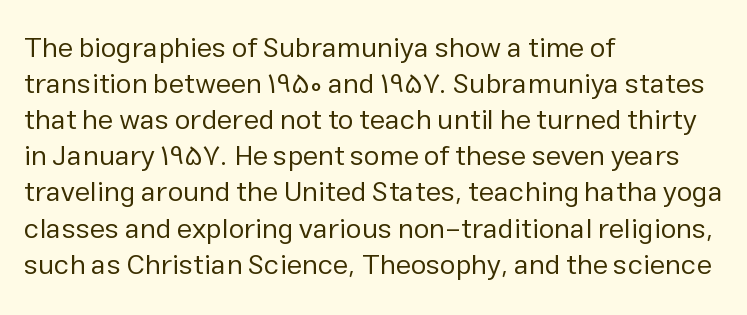
The image shows 28 px regular-weight sans-serif type, upright; set left-aligned, normal line spacing (1.29x), normal letter spacing, not underlined; low stroke contrast and a medium x-height.
